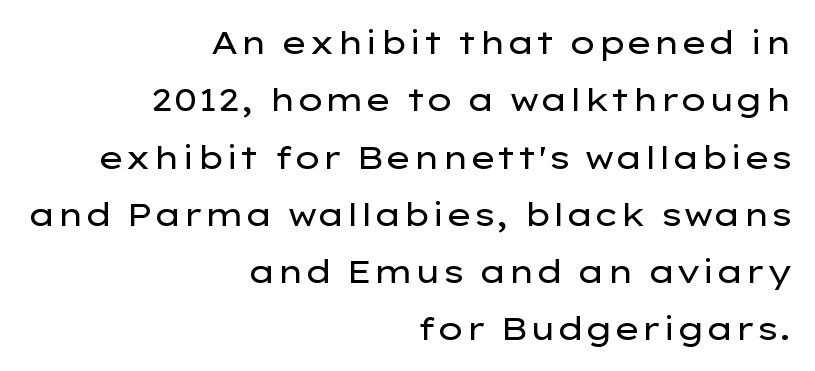
Stroke thickness stays within the range of a standard reading face or lighter. Caption: multi-line text, flush right, ragged left. This sample uses an upright cut, with every glyph sitting square on the baseline. Note the varied advance widths — an 'i' is clearly narrower than an 'm'.
